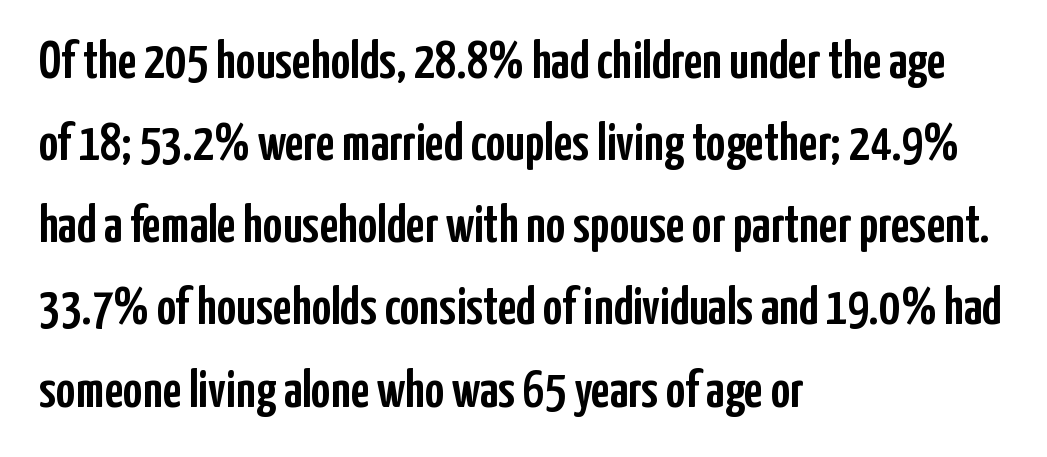
Each letter keeps its own natural width here, so spacing adapts to shape. Decoration check: the copy has no underline. Honestly, the row spacing looks completely unremarkable. A typesetter would label this face a sans.
